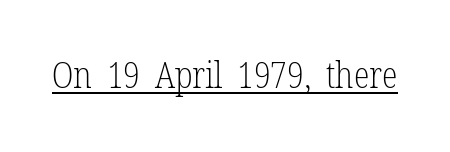
The image shows 36 px light, condensed serif type, upright; set normal letter spacing, underlined; low stroke contrast and a medium x-height.
